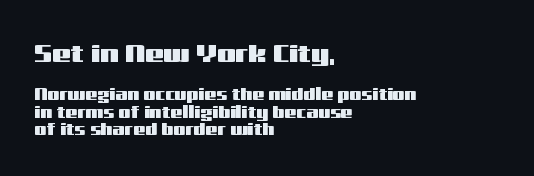
These lines stack with their left ends in a neat column. Type size steps down from the first block to the second. The lettering stays uniformly vertical, giving the passage a roman look. These lines keep a tight, regular rhythm from letter to letter. The words here are not underlined. How would I describe the line gaps? Narrow and economical.
